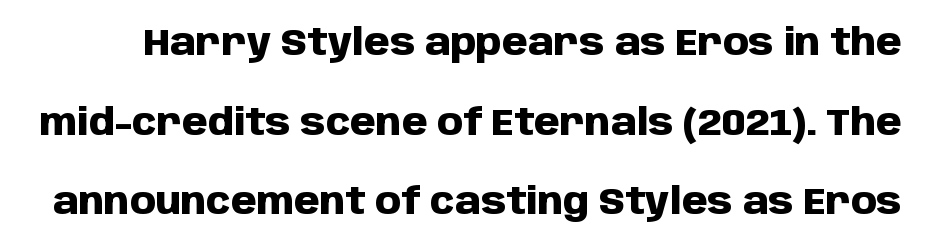
Ascenders rise straight up at ninety degrees. The letterforms sit shoulder to shoulder at normal distance. A dark, heavy texture on the line: the type is bold. The words here are not underlined.
